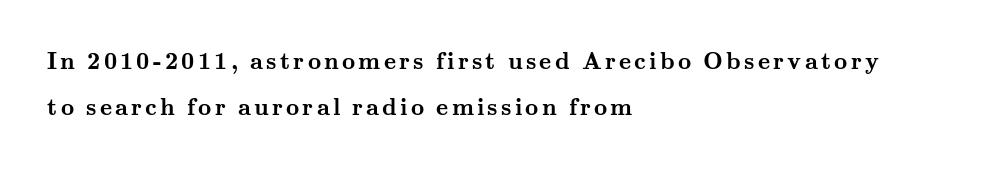
What's the leading like? Stretched, with rows far apart. Vertical strokes here are truly vertical. The strokes are fattened all the way to bold. The foot of each line stays bare and open.
